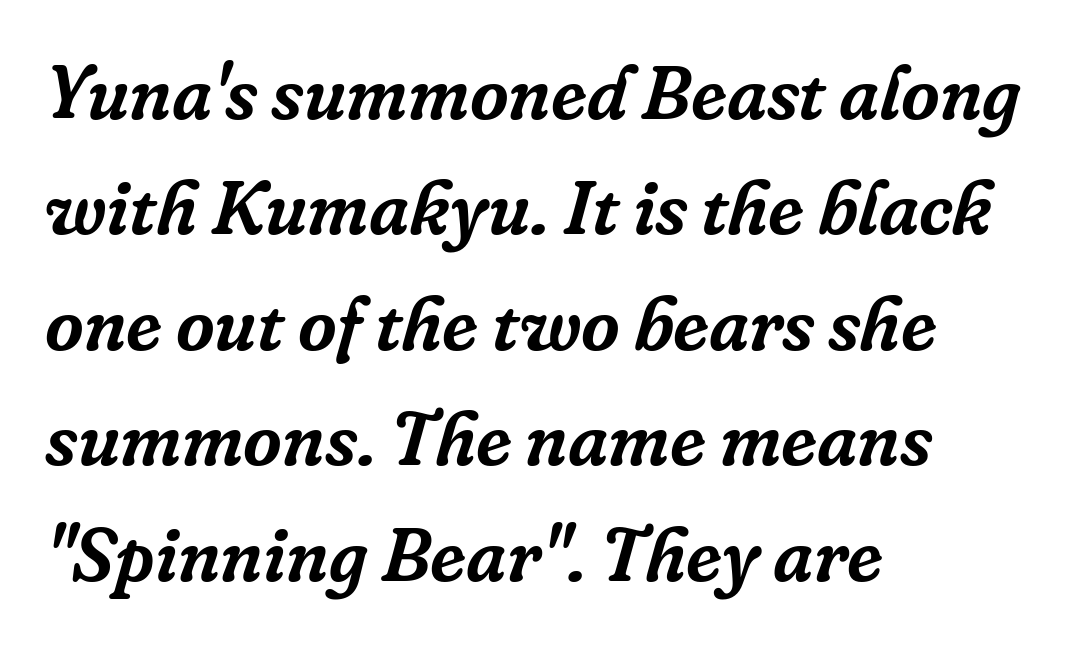
The image shows 75 px serif type, italic (leaning right); set left-aligned, normal line spacing (1.54x), normal letter spacing, not underlined; low stroke contrast and a medium x-height.
